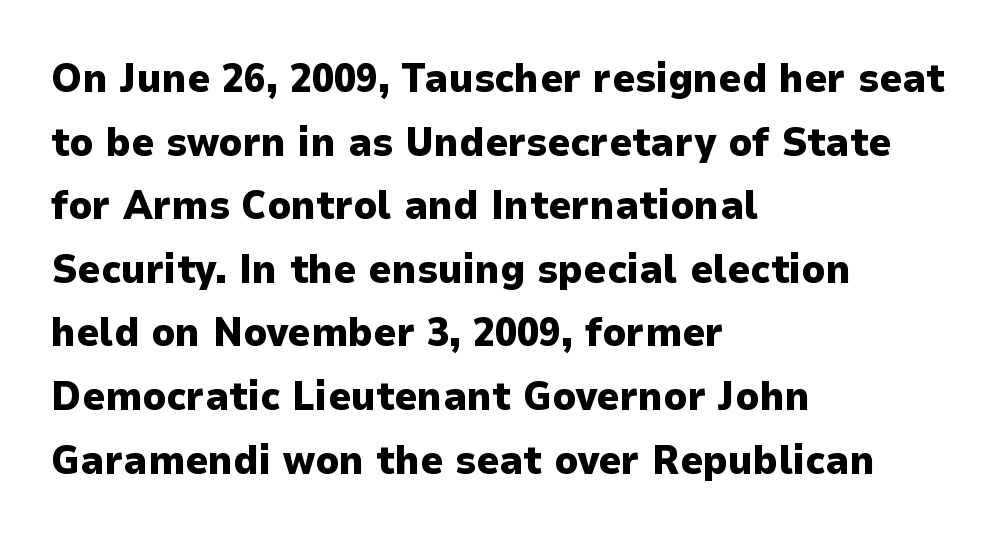
Q: Is the text bold? A: Yes.
Q: Is the text italic (slanted)? A: No, it is upright.
Q: Is the typeface a serif or a sans-serif typeface? A: Sans-serif.
Q: Is the text underlined? A: No.
Q: How is the paragraph aligned? A: Left-aligned.
Q: Is the spacing between letters normal or unusually wide? A: Normal.
Q: Is the spacing between lines tight, normal or loose? A: Normal.
Q: Width (condensed, normal, or wide)? A: Normal.
Q: Stroke contrast? A: Low.
Q: x-height? A: Medium.
Q: Monospaced? A: No.
